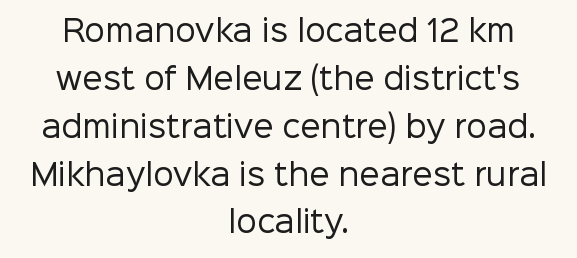
The image shows 29 px regular-weight sans-serif type, upright; set centered, normal line spacing (1.65x), normal letter spacing, not underlined; low stroke contrast and a medium x-height.
